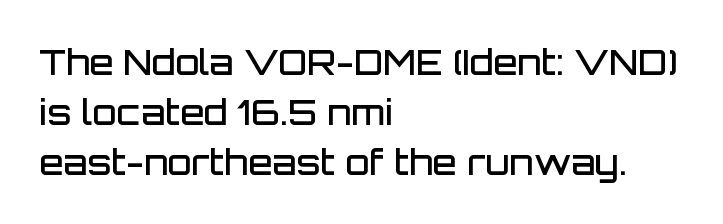
{"serif": "no", "italic": "no", "bold": "semi", "weight": "semibold", "width": "normal", "stroke_contrast": "low", "x_height": "large", "monospaced": "no", "underline": "no", "align": "left", "line_spacing": "normal", "line_spacing_ratio": 1.43, "letter_spacing": "normal", "letter_spacing_em": 0.0, "glyph_px": 35}
